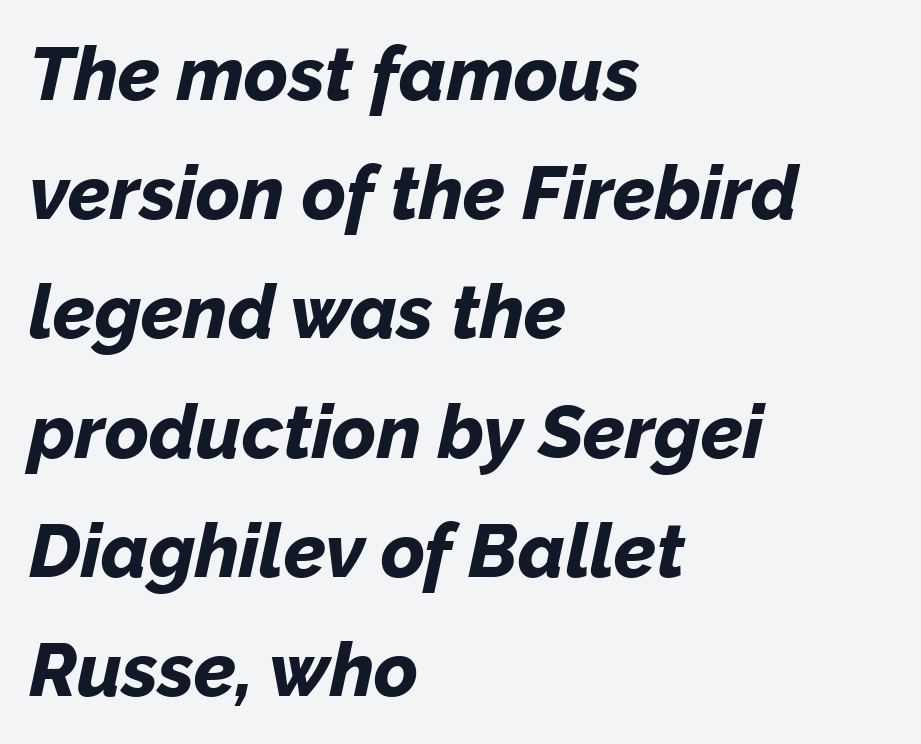
{"italic": "yes", "lean": "right", "slant_degrees": 12, "bold": "yes", "weight": "bold", "width": "normal", "stroke_contrast": "low", "x_height": "medium", "monospaced": "no", "underline": "no", "align": "left", "line_spacing": "normal", "line_spacing_ratio": 1.59, "letter_spacing": "normal", "letter_spacing_em": 0.0, "glyph_px": 75}
